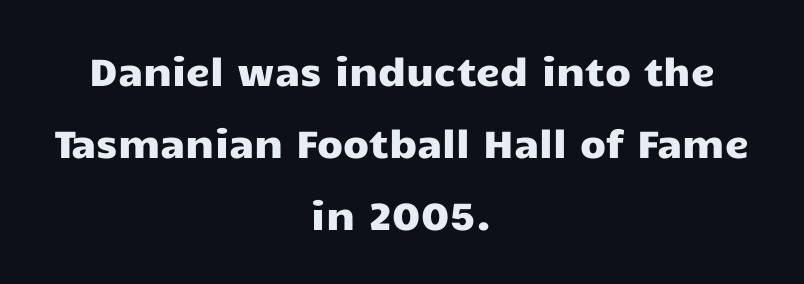
{"serif": "no", "italic": "no", "width": "wide", "stroke_contrast": "low", "x_height": "medium", "monospaced": "no", "underline": "no", "align": "center", "line_spacing": "loose", "line_spacing_ratio": 1.9, "letter_spacing": "normal", "letter_spacing_em": 0.0, "glyph_px": 38}
